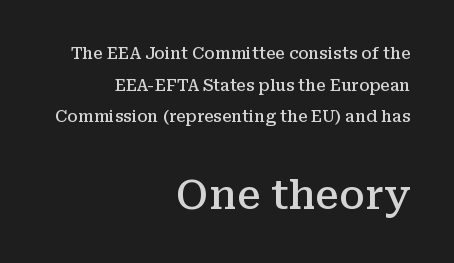
{"serif": "yes", "italic": "no", "bold": "semi", "weight": "semibold", "width": "normal", "stroke_contrast": "medium", "x_height": "medium", "monospaced": "no", "underline": "no", "align": "right", "line_spacing": "loose", "line_spacing_ratio": 1.97, "letter_spacing": "normal", "letter_spacing_em": 0.0, "larger_block": "second", "size_ratio": 2.5, "glyph_px": 40}
